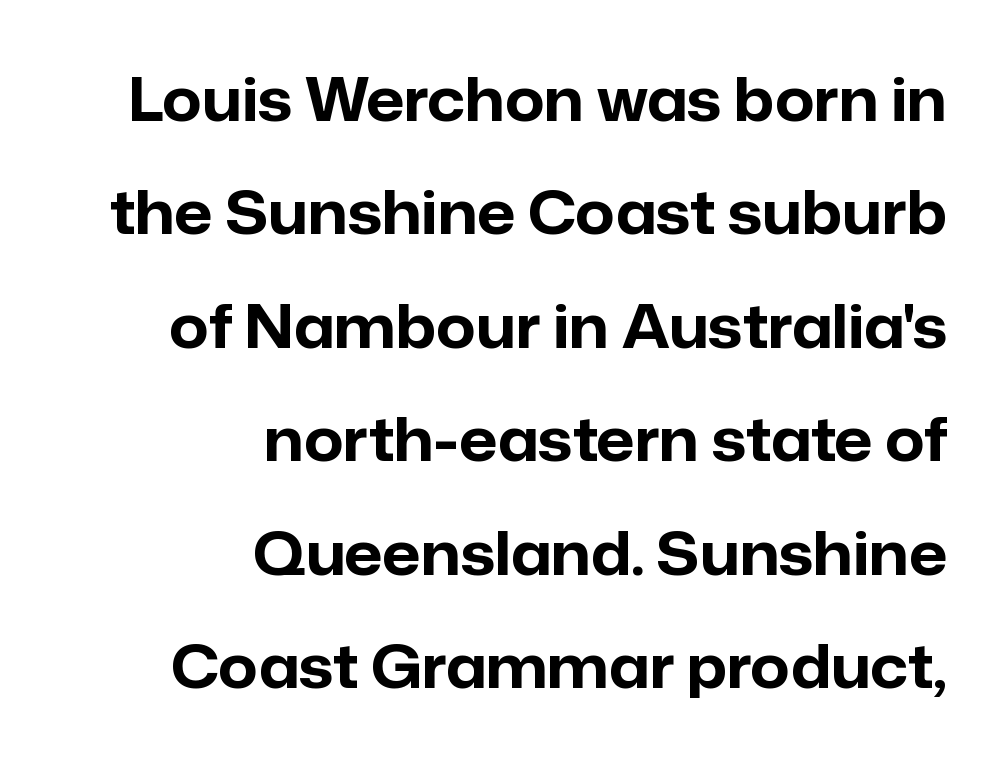
The image shows 60 px bold sans-serif type, upright; set right-aligned, line spacing 1.89x, normal letter spacing, not underlined; low stroke contrast and a medium x-height.
